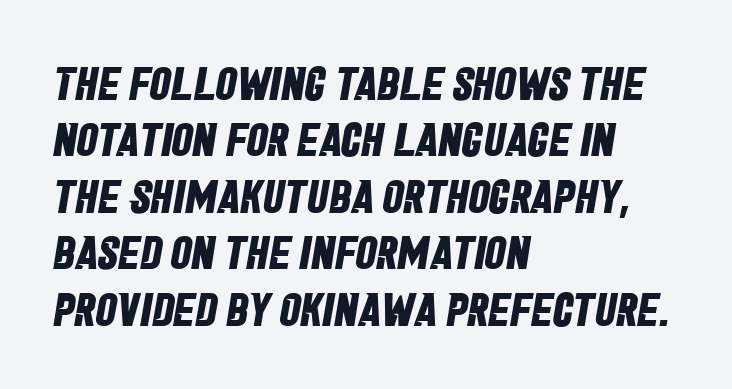
The image shows 47 px bold, condensed sans-serif type; set left-aligned, line spacing 1.2x, normal letter spacing, not underlined; low stroke contrast and a large x-height.
